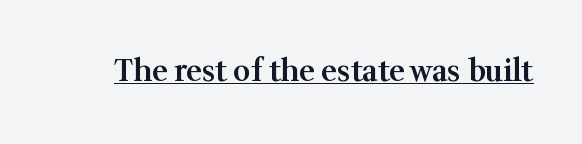
This is serif lettering, the kind often seen in printed books. The glyphs have the mass of a demibold cut, below bold. Style check: upright. You could call the tracking neutral — neither tight nor loose. You could not count columns in this text — the font is proportionally spaced.
